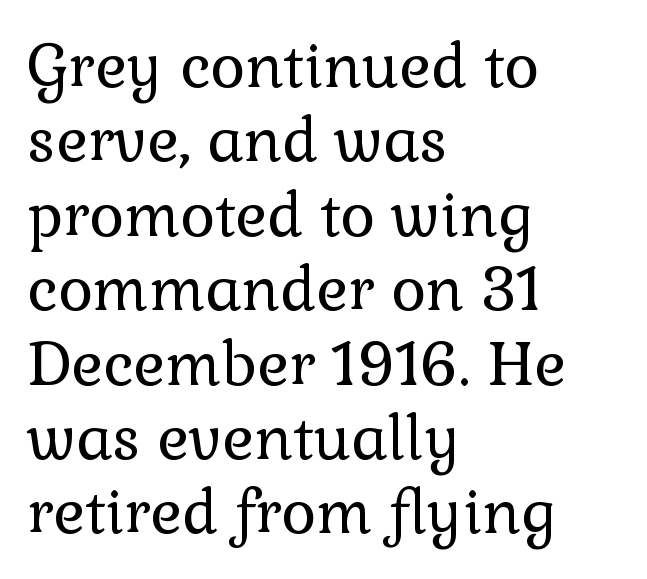
Is this a sans? No — the strokes have serifs. Letter spacing: default. Line starts are locked; line ends wander. Weight: not bold — regular or lighter. Nope, not italic — everything's standing straight.
